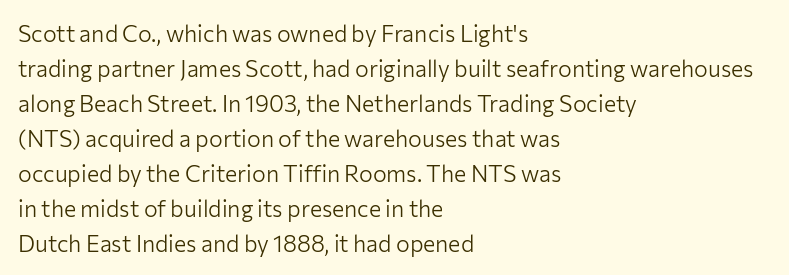
Q: Is the text bold? A: No.
Q: Is the text italic (slanted)? A: No, it is upright.
Q: Is the text underlined? A: No.
Q: How is the paragraph aligned? A: Left-aligned.
Q: Is the spacing between letters normal or unusually wide? A: Normal.
Q: Is the spacing between lines tight, normal or loose? A: Normal.
